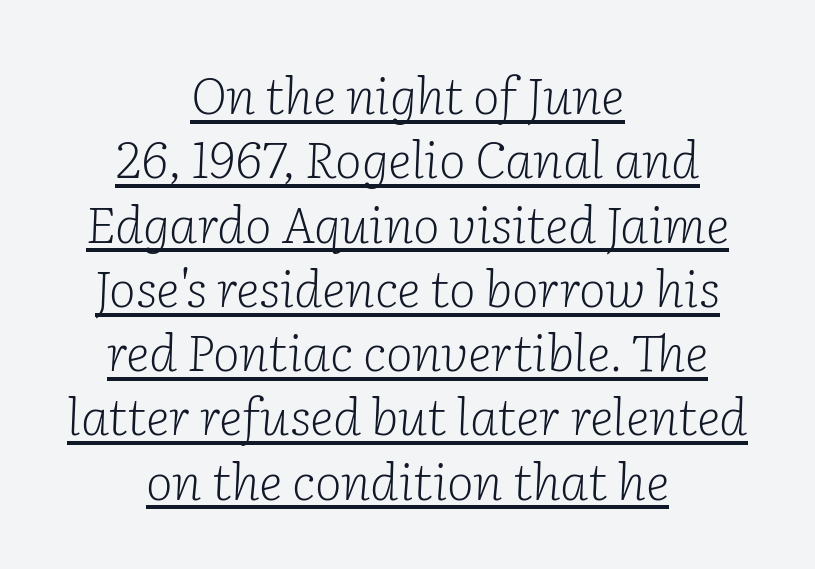
Q: Is the text bold? A: No.
Q: Is the text italic (slanted)? A: Yes, it leans right by about 2 degrees.
Q: Is the typeface a serif or a sans-serif typeface? A: Serif.
Q: Is the text underlined? A: Yes.
Q: How is the paragraph aligned? A: Centered.
Q: Is the spacing between letters normal or unusually wide? A: Normal.
Q: Is the spacing between lines tight, normal or loose? A: Normal.
Q: Width (condensed, normal, or wide)? A: Normal.
Q: Stroke contrast? A: Low.
Q: x-height? A: Medium.
Q: Monospaced? A: No.
